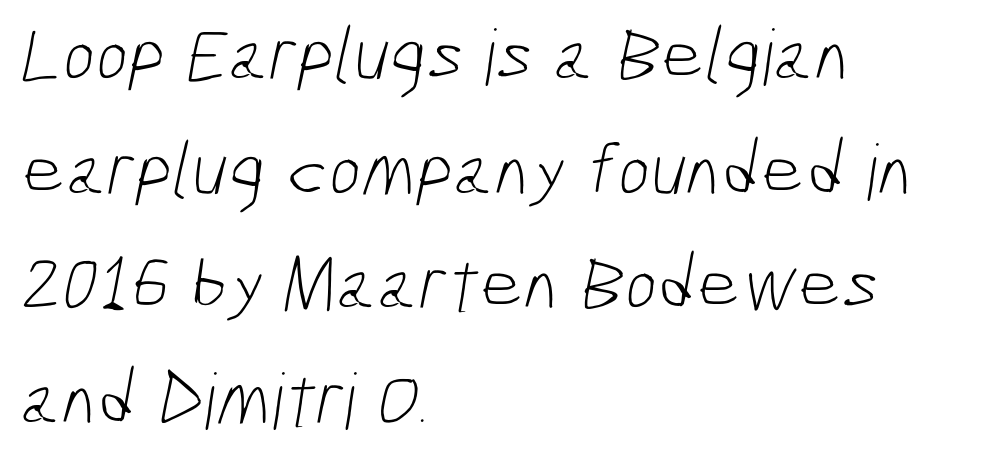
{"serif": "no", "bold": "no", "weight": "light", "width": "condensed", "stroke_contrast": "low", "x_height": "medium", "monospaced": "no", "underline": "no", "align": "left", "line_spacing": "normal", "line_spacing_ratio": 1.49, "letter_spacing": "normal", "letter_spacing_em": 0.0, "glyph_px": 77}
